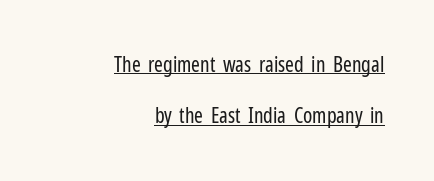
The rendering uses the underline text-decoration. Is this a heavy cut? Hardly; it is regular or lighter. If you drew a ruler down the right edge, every line would touch it. Vertical strokes here are truly vertical. The gaps between neighbouring characters are ordinary and unremarkable. Each new line begins a long way beneath the previous one.
